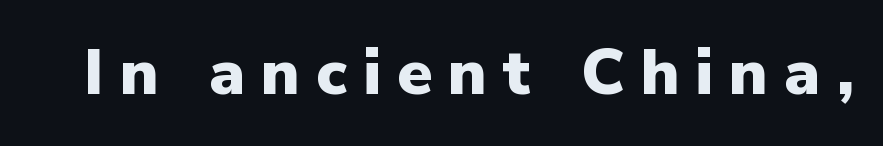
Q: Is the text bold? A: Yes.
Q: Is the text italic (slanted)? A: No, it is upright.
Q: Is the typeface a serif or a sans-serif typeface? A: Sans-serif.
Q: Is the text underlined? A: No.
Q: Is the spacing between letters normal or unusually wide? A: Unusually wide.
Q: Width (condensed, normal, or wide)? A: Normal.
Q: Stroke contrast? A: Low.
Q: x-height? A: Medium.
Q: Monospaced? A: No.
